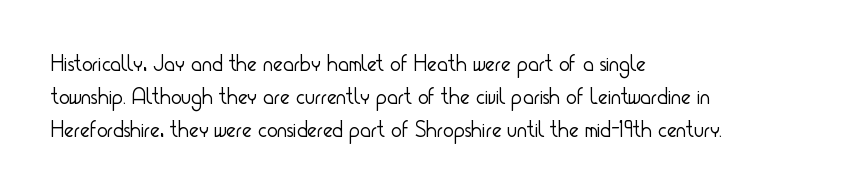
{"italic": "no", "bold": "no", "underline": "no", "align": "left", "line_spacing": "normal", "line_spacing_ratio": 1.44, "letter_spacing": "normal", "letter_spacing_em": 0.0, "glyph_px": 23}
